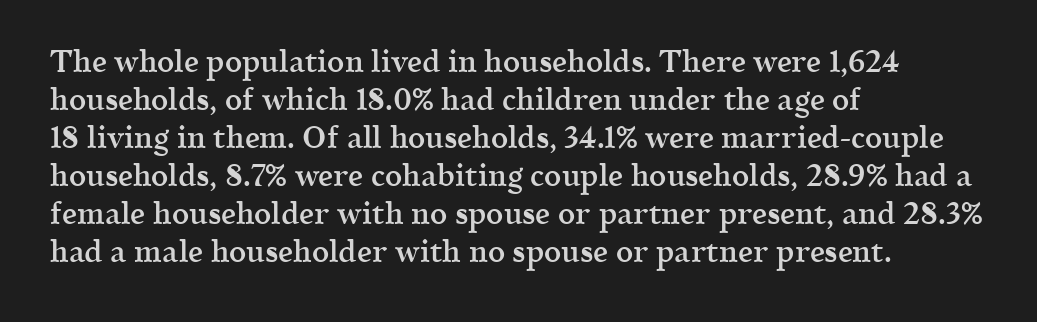
These lines sit exactly where default settings would place them. Each letter keeps its own natural width here, so spacing adapts to shape. Is there any slant? The stems are plumb. Compared with typical body copy, the letter spacing here is the same. Typographically, this falls in the serif category. Emphasis by weight is partial: semibold.
